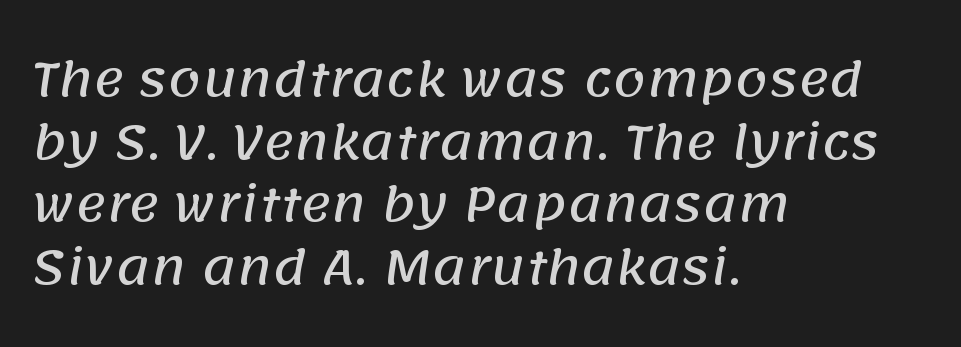
Here the designer chose a conventional face with non-uniform glyph widths. The typesetter chose a ragged-right arrangement here. Clear beneath every line of the passage. The rendering shows plain stroke endings on the letterforms — a sans-serif design. The space between consecutive lines is moderate. Tracking value appears to be zero — textbook default spacing.
